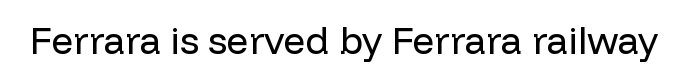
The image shows 38 px regular-weight sans-serif type, upright; set normal letter spacing, not underlined; low stroke contrast and a medium x-height.
